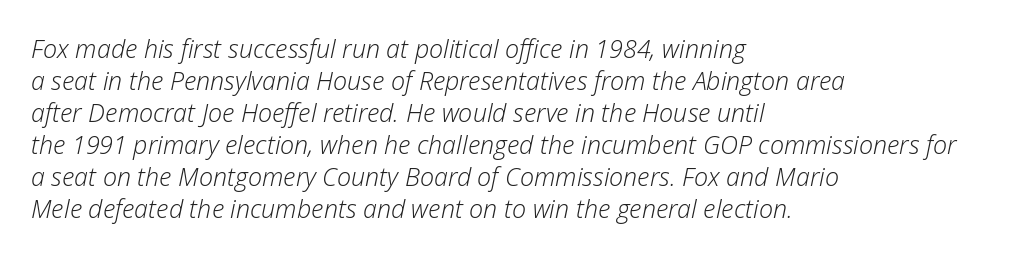
The font sits on the lighter half of the weight spectrum, regular included. Compared with typical paragraphs, the rows here are spaced about the same. All the whitespace from short lines collects on the right. Students, note that the glyphs here touch the page at normal intervals.
